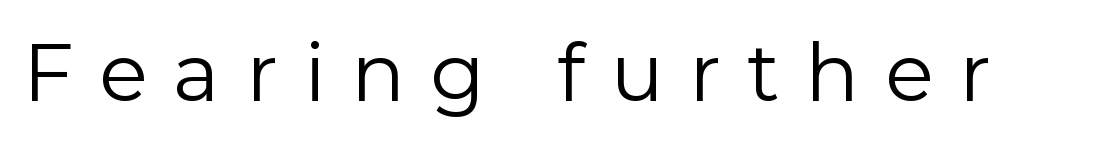
The image shows 80 px regular-weight sans-serif type, upright; set unusually wide letter spacing (+0.32 em), not underlined; low stroke contrast and a medium x-height.
